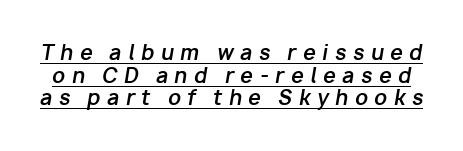
Q: Is the text bold? A: Yes.
Q: Is the text italic (slanted)? A: Yes, it leans right by about 10 degrees.
Q: Is the text underlined? A: Yes.
Q: Is the spacing between letters normal or unusually wide? A: Unusually wide.
Q: Is the spacing between lines tight, normal or loose? A: Tight.
